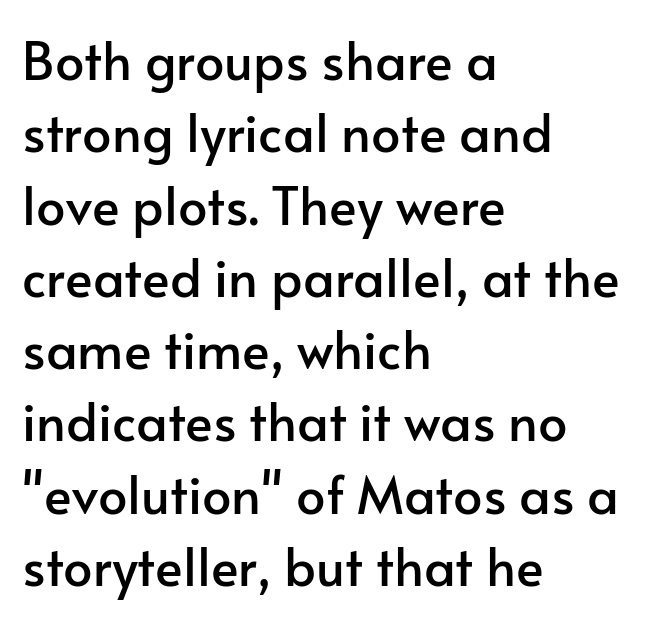
The image shows 52 px sans-serif type, upright; set left-aligned, normal line spacing (1.39x), normal letter spacing, not underlined; low stroke contrast and a small x-height.
